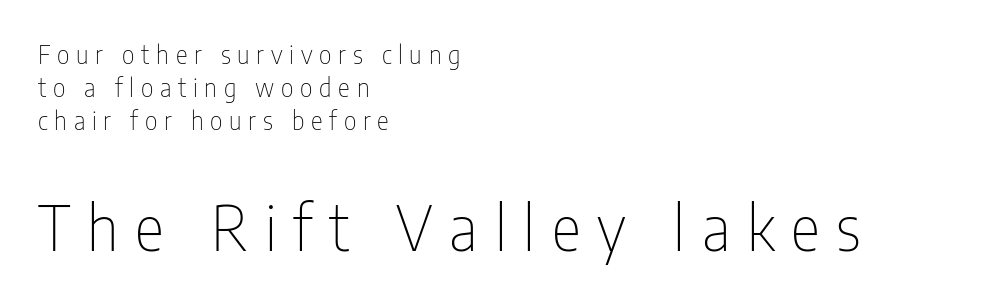
Q: Is the text bold? A: No.
Q: Is the text italic (slanted)? A: No, it is upright.
Q: Is the typeface a serif or a sans-serif typeface? A: Sans-serif.
Q: Is the text underlined? A: No.
Q: How is the paragraph aligned? A: Left-aligned.
Q: Is the spacing between letters normal or unusually wide? A: Unusually wide.
Q: Is the spacing between lines tight, normal or loose? A: Normal.
Q: Which block of text is set in a larger size, the first (top) or the second (bottom)? A: The second (bottom) one.
Q: Width (condensed, normal, or wide)? A: Condensed.
Q: Stroke contrast? A: Low.
Q: x-height? A: Medium.
Q: Monospaced? A: No.
